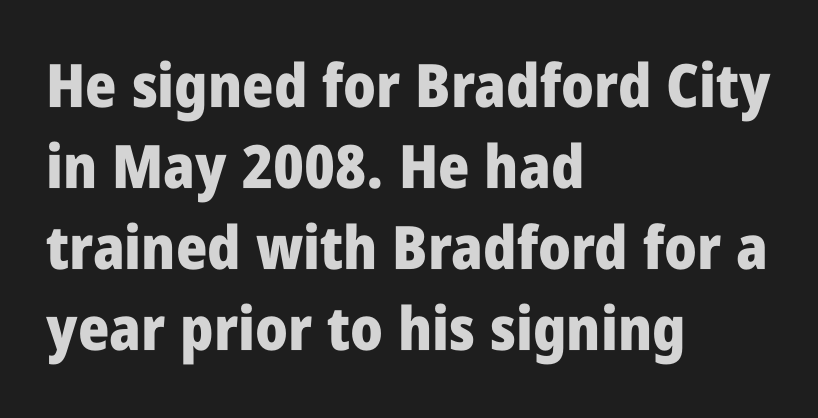
Q: Is the text bold? A: Yes.
Q: Is the text italic (slanted)? A: No, it is upright.
Q: Is the typeface a serif or a sans-serif typeface? A: Sans-serif.
Q: Is the text underlined? A: No.
Q: How is the paragraph aligned? A: Left-aligned.
Q: Is the spacing between letters normal or unusually wide? A: Normal.
Q: Is the spacing between lines tight, normal or loose? A: Normal.
Q: Width (condensed, normal, or wide)? A: Condensed.
Q: Stroke contrast? A: Low.
Q: x-height? A: Large.
Q: Monospaced? A: No.
